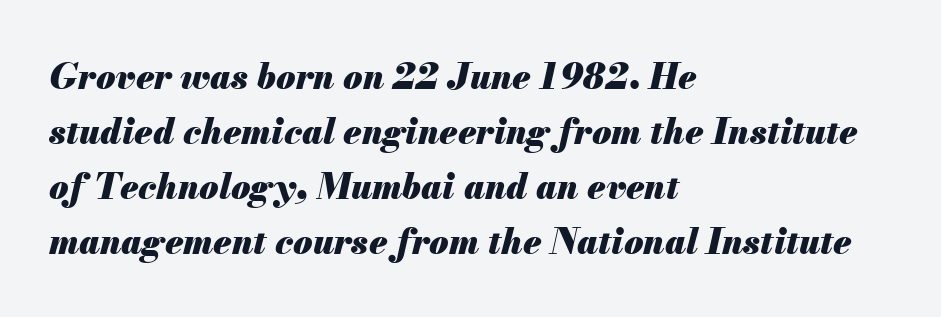
{"italic": "yes", "lean": "right", "slant_degrees": 13, "bold": "yes", "weight": "heavy", "width": "normal", "stroke_contrast": "medium", "x_height": "small", "monospaced": "no", "underline": "no", "align": "left", "line_spacing": "normal", "line_spacing_ratio": 1.57, "letter_spacing": "normal", "letter_spacing_em": 0.0, "glyph_px": 35}
